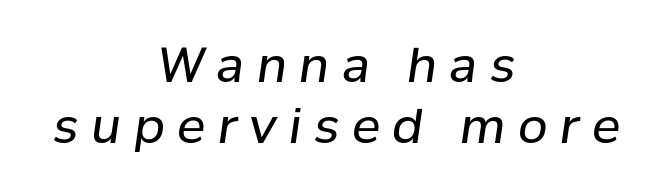
The image shows 48 px regular-weight type, italic (leaning right); set centered, normal line spacing (1.27x), unusually wide letter spacing (+0.26 em), not underlined; low stroke contrast and a medium x-height.
